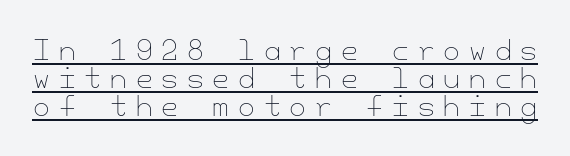
Honestly, the letter spacing is so wide it's the main thing you notice. Baseline-to-baseline distance is barely more than the letter height. This is roman type, the default non-slanted kind. Think standard paragraph weight, or any step lighter than that. Caption: lettering with a line underneath.
